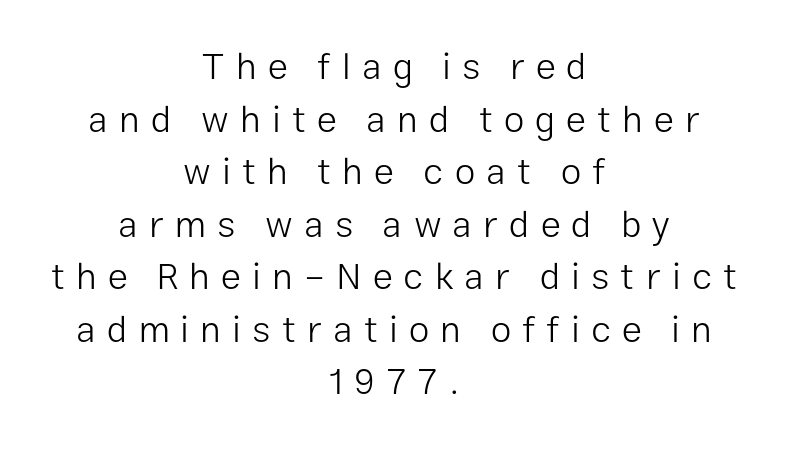
{"serif": "no", "italic": "no", "bold": "no", "weight": "light", "width": "normal", "stroke_contrast": "low", "x_height": "medium", "monospaced": "no", "underline": "no", "align": "center", "line_spacing": "normal", "line_spacing_ratio": 1.42, "letter_spacing": "wide", "letter_spacing_em": 0.3, "glyph_px": 37}
